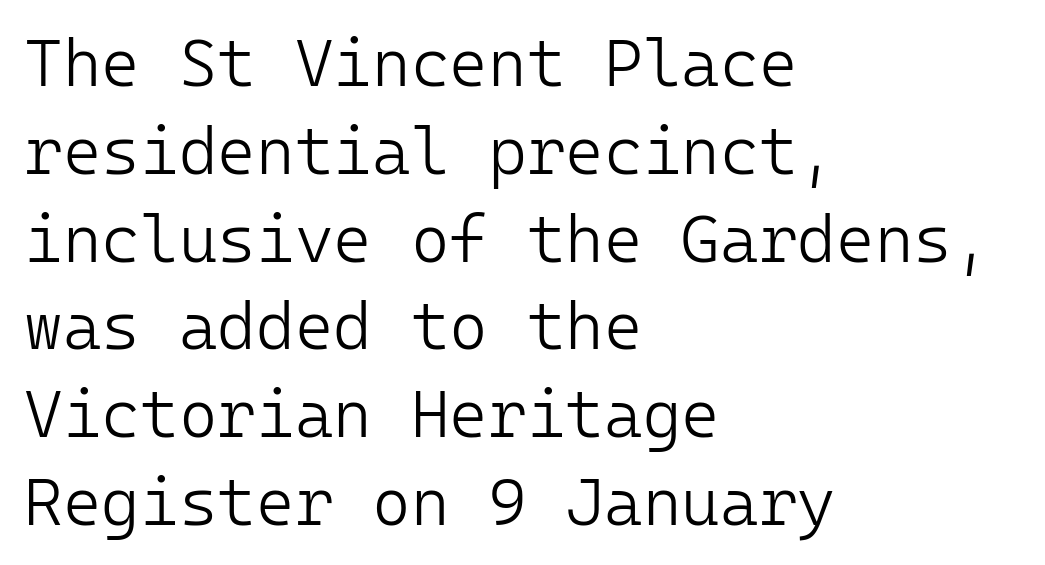
The image shows 66 px light sans-serif type, upright, monospaced; set left-aligned, normal line spacing (1.33x), normal letter spacing, not underlined; low stroke contrast and a medium x-height.
